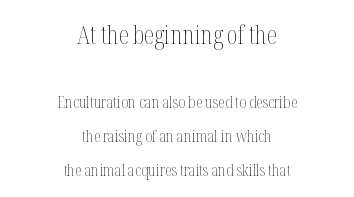
The image shows 26 px text type, upright; set centered, loose line spacing (2.0x), normal letter spacing, not underlined; the first (top) block is 1.53x larger.
